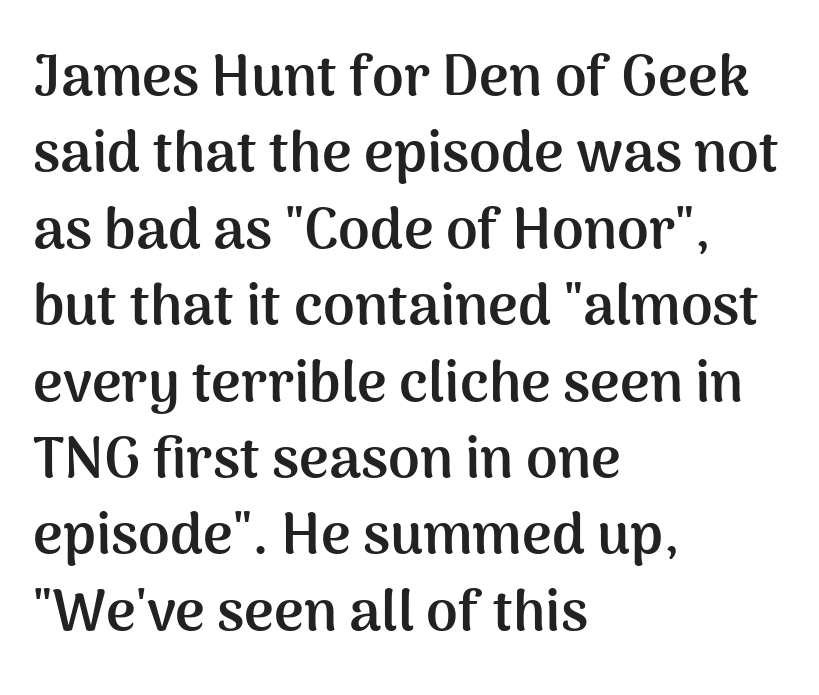
Q: Is the text bold? A: Yes.
Q: Is the text italic (slanted)? A: No, it is upright.
Q: Is the typeface a serif or a sans-serif typeface? A: Sans-serif.
Q: Is the text underlined? A: No.
Q: How is the paragraph aligned? A: Left-aligned.
Q: Is the spacing between letters normal or unusually wide? A: Normal.
Q: Is the spacing between lines tight, normal or loose? A: Normal.
Q: Width (condensed, normal, or wide)? A: Normal.
Q: Stroke contrast? A: Medium.
Q: x-height? A: Medium.
Q: Monospaced? A: No.
